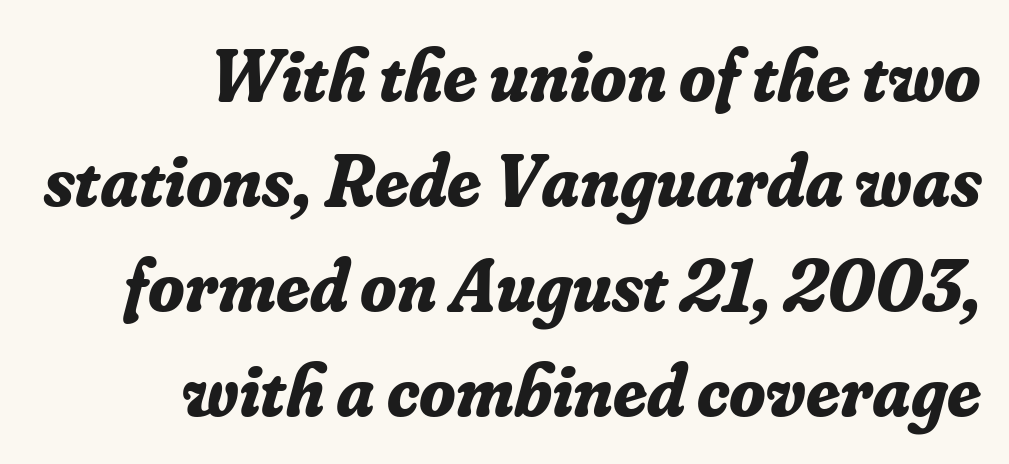
{"serif": "yes", "italic": "yes", "lean": "right", "slant_degrees": 16, "bold": "yes", "weight": "bold", "width": "normal", "stroke_contrast": "low", "x_height": "small", "monospaced": "no", "underline": "no", "align": "right", "line_spacing": "normal", "line_spacing_ratio": 1.42, "letter_spacing": "normal", "letter_spacing_em": 0.0, "glyph_px": 74}
